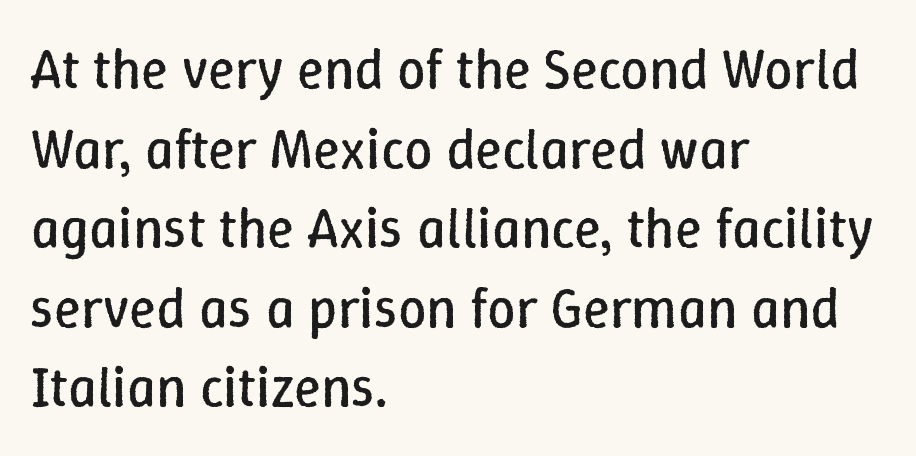
Q: Is the text bold? A: No.
Q: Is the text italic (slanted)? A: No, it is upright.
Q: Is the text underlined? A: No.
Q: How is the paragraph aligned? A: Left-aligned.
Q: Is the spacing between letters normal or unusually wide? A: Normal.
Q: Is the spacing between lines tight, normal or loose? A: Normal.
Q: Width (condensed, normal, or wide)? A: Normal.
Q: Stroke contrast? A: Low.
Q: x-height? A: Medium.
Q: Monospaced? A: No.
